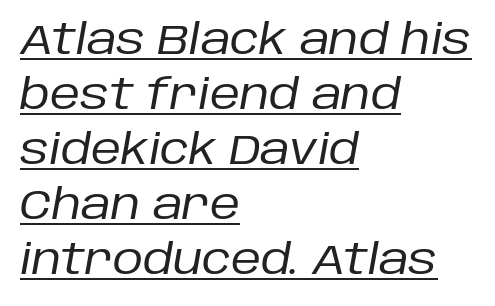
{"italic": "yes", "lean": "right", "slant_degrees": 10, "bold": "no", "weight": "regular", "width": "normal", "stroke_contrast": "low", "x_height": "large", "monospaced": "no", "underline": "yes", "align": "left", "line_spacing": "normal", "line_spacing_ratio": 1.31, "letter_spacing": "normal", "letter_spacing_em": 0.0, "glyph_px": 42}
